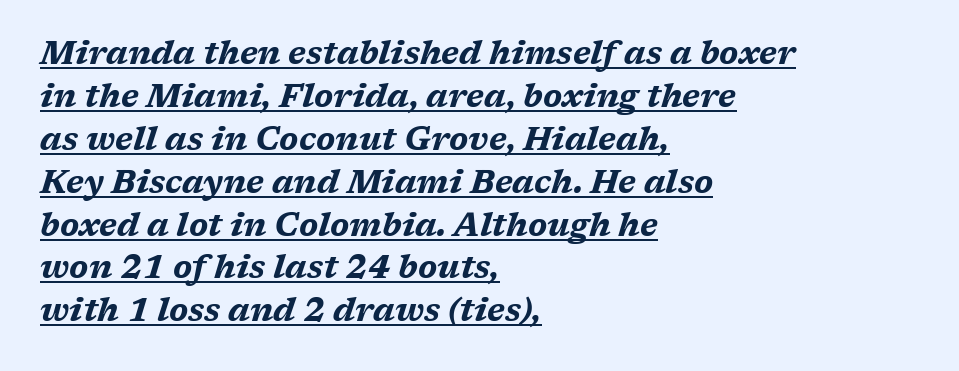
Glance below the letters and you will spot a drawn line. Interline gaps are of average width in this sample. Compared with a centered layout, this one pins lines to the left instead. Nothing unusual about the tracking: characters are spaced as the font intends. Think of a printed novel: that variable character pitch is what you see here.
